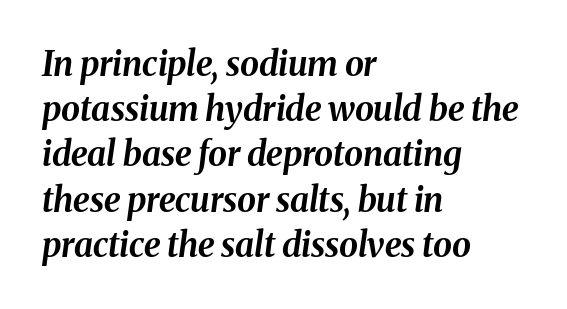
Does the weight exceed regular? Yes, all the way to bold. The lines in this sample share a left origin and differ only in where they stop. The foot of each line stays bare and open. Nobody touched the tracking dial on this one. The line-height multiplier appears to be the usual default. In terms of posture, this sample is oblique.
